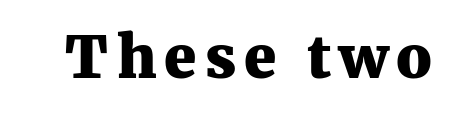
{"serif": "yes", "italic": "no", "bold": "yes", "weight": "heavy", "width": "normal", "stroke_contrast": "medium", "x_height": "medium", "monospaced": "no", "underline": "no", "glyph_px": 58}
